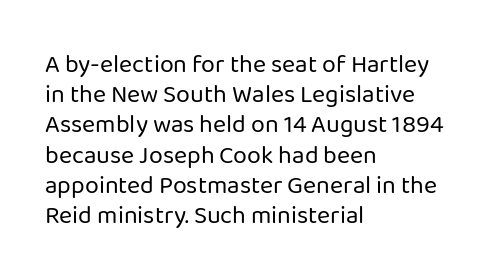
The image shows 25 px text type, upright; set left-aligned, line spacing 1.21x, normal letter spacing, not underlined.
